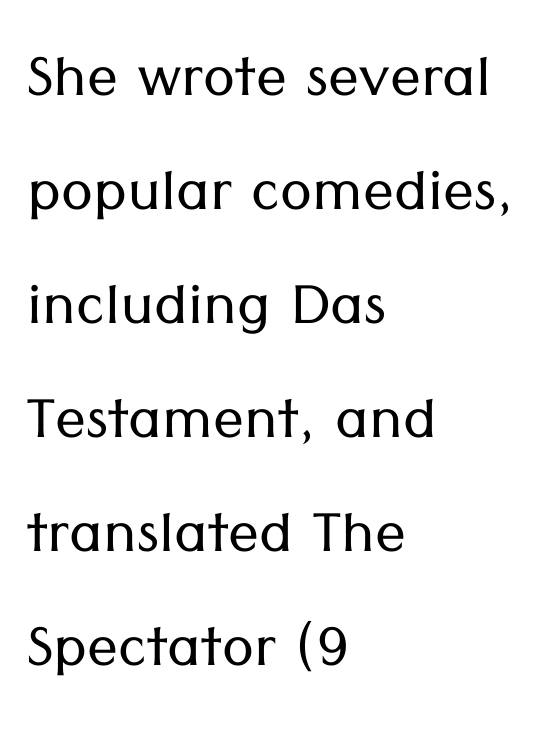
{"serif": "no", "italic": "no", "bold": "no", "weight": "light", "width": "normal", "stroke_contrast": "low", "x_height": "medium", "monospaced": "no", "underline": "no", "align": "left", "line_spacing": "normal", "line_spacing_ratio": 1.48, "letter_spacing": "normal", "letter_spacing_em": 0.0, "glyph_px": 77}
